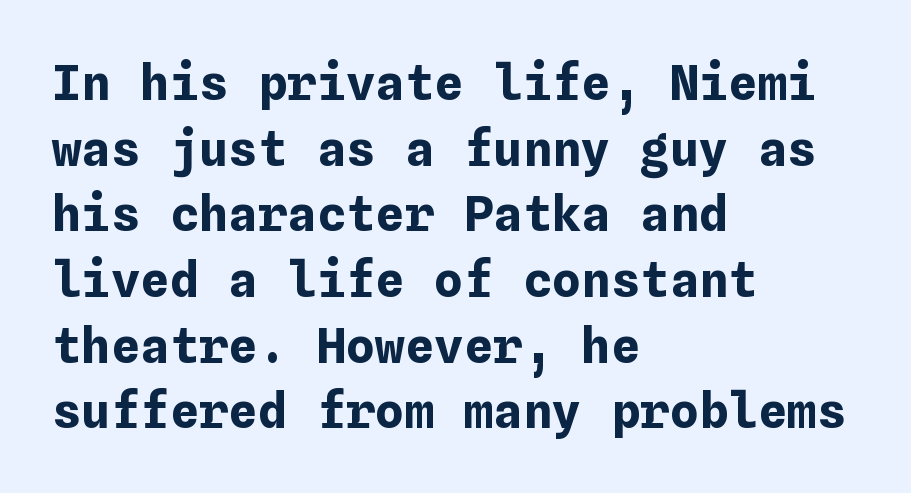
Q: Is the text bold? A: Yes.
Q: Is the text italic (slanted)? A: No, it is upright.
Q: Is the text underlined? A: No.
Q: How is the paragraph aligned? A: Left-aligned.
Q: Is the spacing between letters normal or unusually wide? A: Normal.
Q: Is the spacing between lines tight, normal or loose? A: Normal.
Q: Width (condensed, normal, or wide)? A: Normal.
Q: Stroke contrast? A: Low.
Q: x-height? A: Medium.
